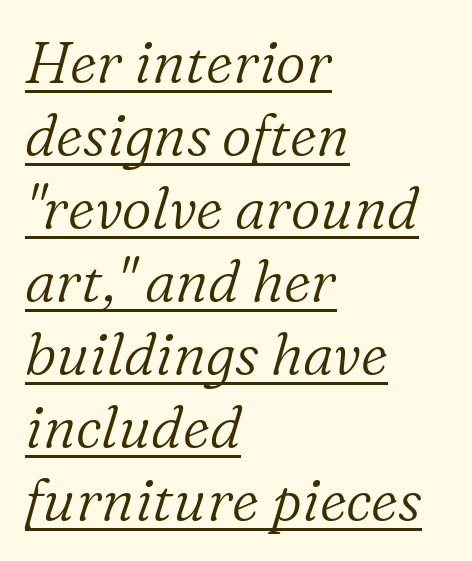
{"serif": "yes", "italic": "yes", "lean": "right", "slant_degrees": 16, "bold": "no", "weight": "light", "width": "normal", "stroke_contrast": "low", "x_height": "medium", "monospaced": "no", "underline": "yes", "align": "left", "line_spacing": "normal", "line_spacing_ratio": 1.26, "letter_spacing": "normal", "letter_spacing_em": 0.0, "glyph_px": 58}
